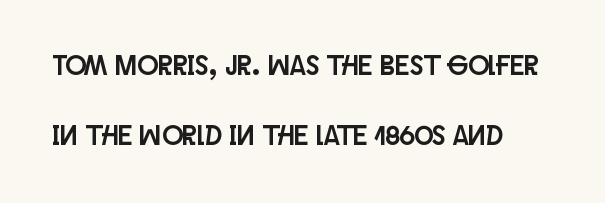
{"serif": "no", "italic": "no", "width": "condensed", "stroke_contrast": "low", "x_height": "large", "monospaced": "no", "underline": "no", "align": "left", "line_spacing": "loose", "line_spacing_ratio": 2.49, "letter_spacing": "normal", "letter_spacing_em": 0.0, "glyph_px": 28}
